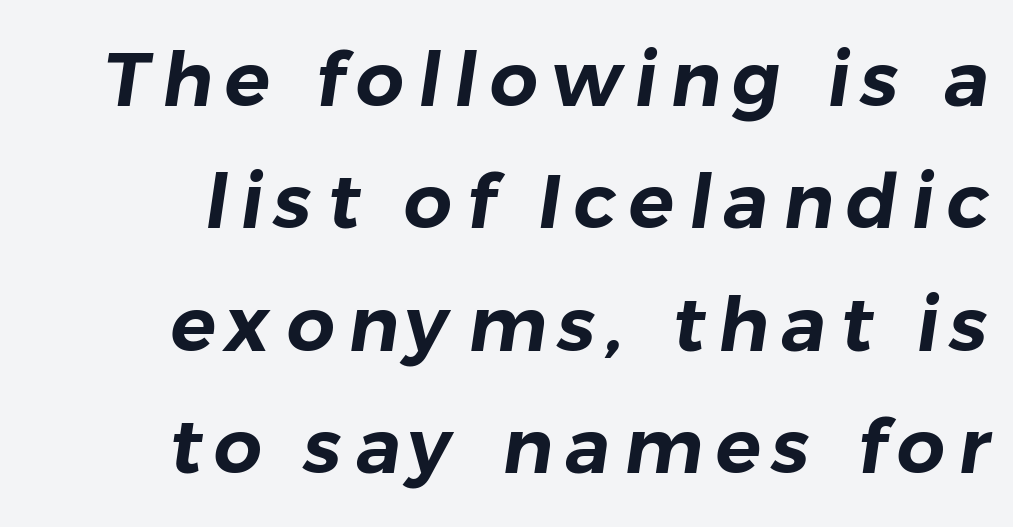
The image shows 76 px sans-serif type; set normal line spacing (1.61x), not underlined; low stroke contrast and a medium x-height.
